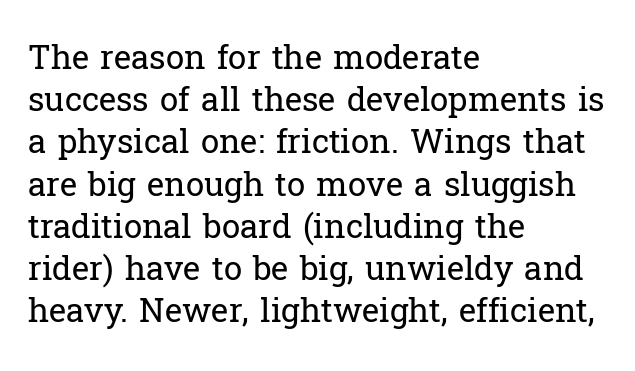
The rows are spaced the way most documents space them. Looks like regular typesetting: each glyph gets only the width it needs. A typesetter would label this face a serif. Is there any slant? The stems are plumb. Which margin do the lines hug? The left one — the right edge is uneven. Is this a heavy cut? Hardly; it is regular or lighter.
